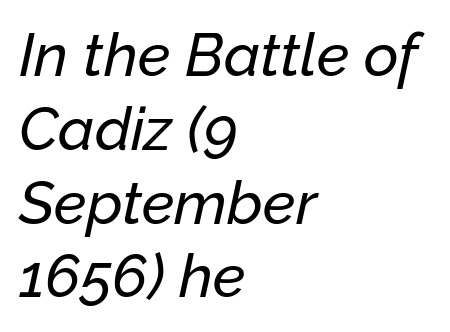
Q: Is the text italic (slanted)? A: Yes, it leans right by about 12 degrees.
Q: Is the text underlined? A: No.
Q: How is the paragraph aligned? A: Left-aligned.
Q: Is the spacing between letters normal or unusually wide? A: Normal.
Q: Width (condensed, normal, or wide)? A: Normal.
Q: Stroke contrast? A: Low.
Q: x-height? A: Medium.
Q: Monospaced? A: No.
